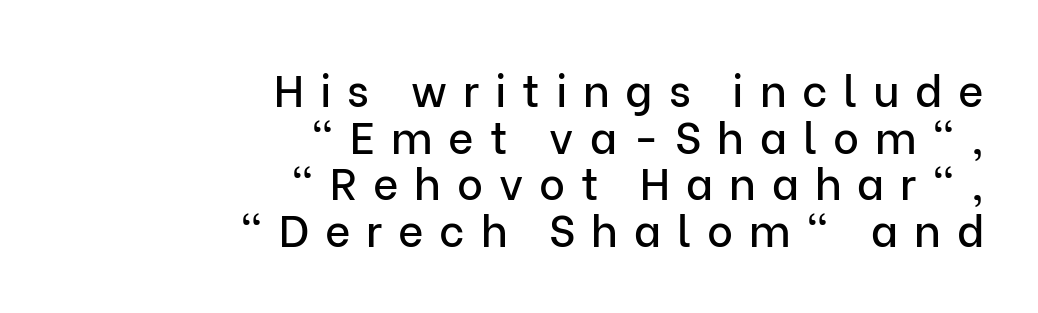
{"serif": "no", "italic": "no", "width": "normal", "stroke_contrast": "low", "x_height": "medium", "monospaced": "no", "underline": "no", "align": "right", "line_spacing": "tight", "line_spacing_ratio": 1.06, "letter_spacing": "wide", "letter_spacing_em": 0.36, "glyph_px": 44}
